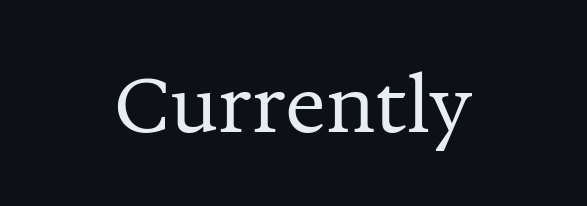
Q: Is the text bold? A: No.
Q: Is the text italic (slanted)? A: No, it is upright.
Q: Is the typeface a serif or a sans-serif typeface? A: Serif.
Q: Is the text underlined? A: No.
Q: How is the paragraph aligned? A: Centered.
Q: Is the spacing between letters normal or unusually wide? A: Normal.
Q: Width (condensed, normal, or wide)? A: Normal.
Q: Stroke contrast? A: Medium.
Q: x-height? A: Medium.
Q: Monospaced? A: No.
